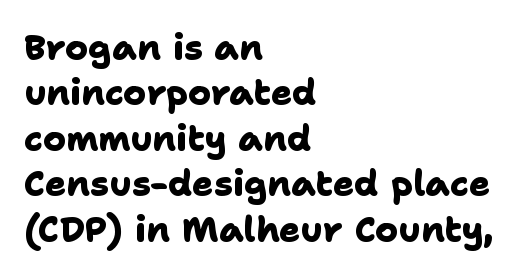
{"serif": "no", "bold": "yes", "weight": "heavy", "width": "normal", "stroke_contrast": "low", "x_height": "medium", "monospaced": "no", "underline": "no", "align": "left", "line_spacing": "normal", "line_spacing_ratio": 1.3, "letter_spacing": "normal", "letter_spacing_em": 0.0, "glyph_px": 35}
